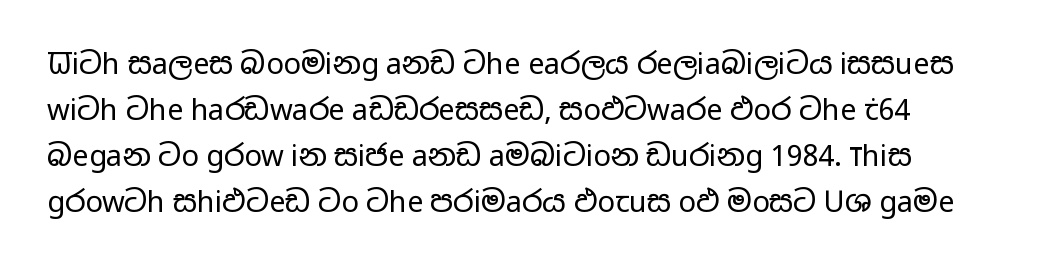
The image shows 29 px regular-weight, wide sans-serif type, upright; set normal line spacing (1.59x), normal letter spacing, not underlined; low stroke contrast and a medium x-height.
